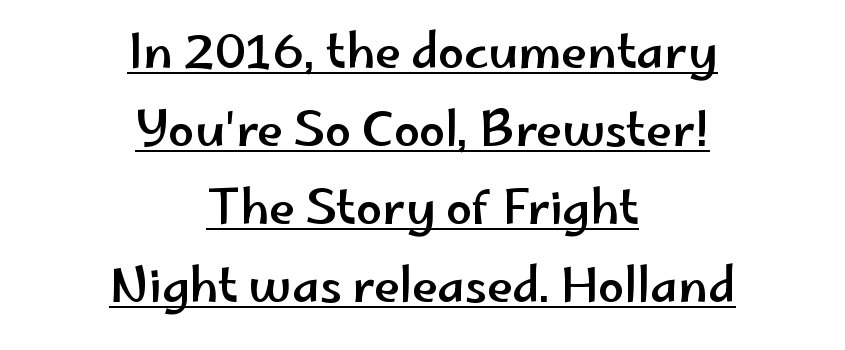
The image shows 47 px wide sans-serif type, upright; set centered, normal line spacing (1.66x), normal letter spacing, underlined; low stroke contrast and a small x-height.
